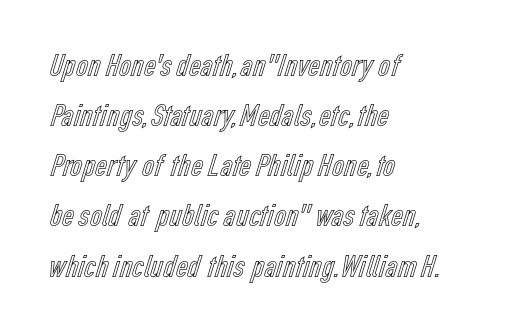
{"width": "condensed", "x_height": "medium", "monospaced": "no", "underline": "no", "align": "left", "line_spacing": "normal", "line_spacing_ratio": 1.52, "letter_spacing": "normal", "letter_spacing_em": 0.0, "glyph_px": 33}
